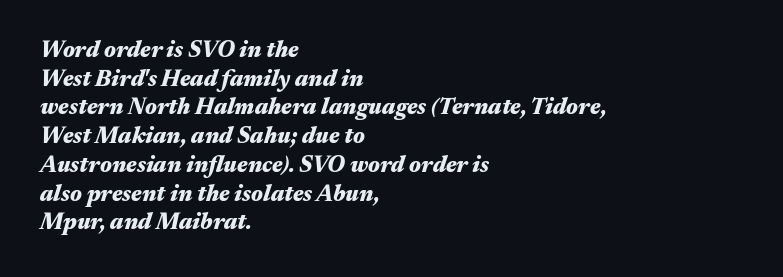
{"italic": "yes", "lean": "right", "slant_degrees": 17, "bold": "yes", "underline": "no", "align": "left", "line_spacing": "normal", "line_spacing_ratio": 1.25, "letter_spacing": "normal", "letter_spacing_em": 0.0, "glyph_px": 23}
